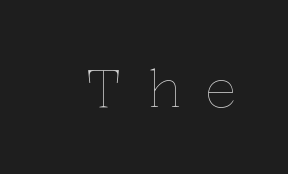
The face used here is rendered with a markedly widened letterfit. The rendering uses natural spacing where letterforms have individual widths. Underlining? Definitely not there. The font sits on the lighter half of the weight spectrum, regular included. Designer's note — italics off, roman on.
